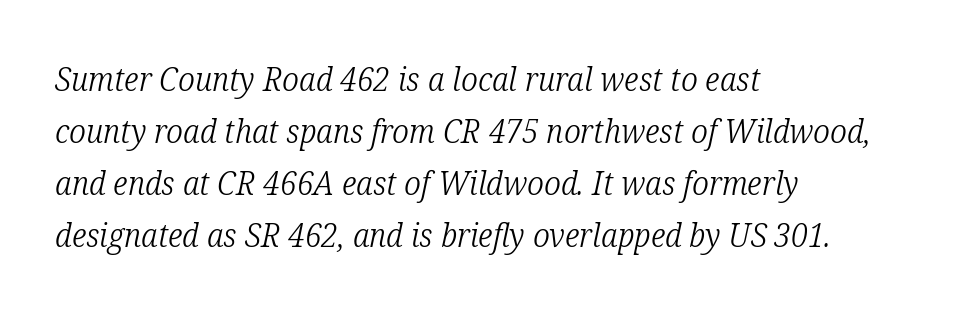
The image shows 33 px light, condensed serif type, italic (leaning right); set left-aligned, normal line spacing (1.58x), normal letter spacing, not underlined; low stroke contrast and a medium x-height.
